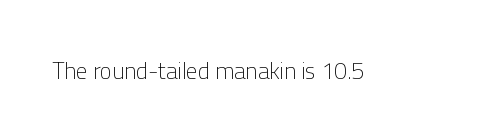
{"italic": "no", "bold": "no", "underline": "no", "letter_spacing": "normal", "letter_spacing_em": 0.0, "glyph_px": 23}
